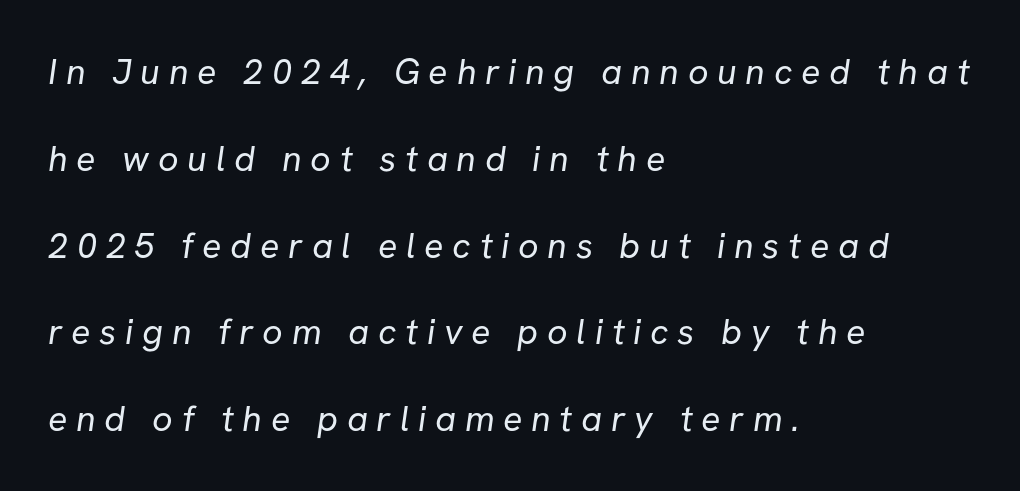
The face used here is a sans, in the tradition of grotesques and geometrics. The rendering uses natural spacing where letterforms have individual widths. These lines stand farther apart than default settings would place them. Observe the wide spacing: letters keep a clear distance from each other. Nothing heavy about these letters — not bold at all.
